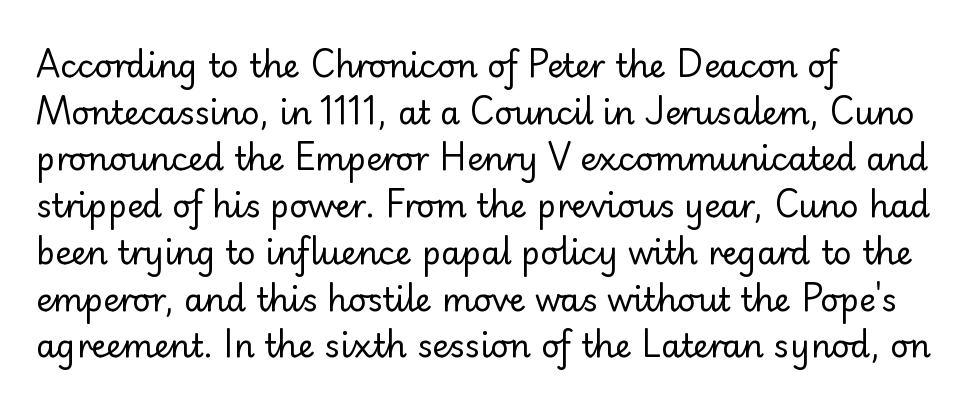
Caption: multi-line text, flush left, ragged right. Is there much room between lines? A standard amount, neither cramped nor airy. You can tell from the bare stems that sans-serif type was used. Short note: letters normally spaced.
